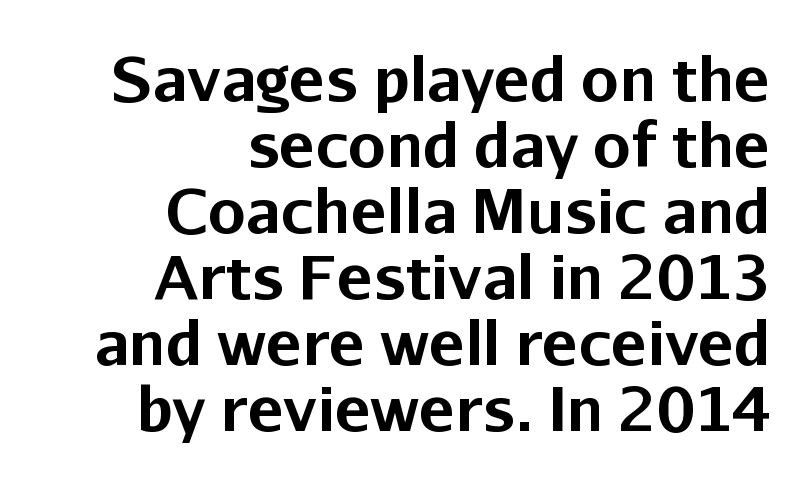
{"serif": "no", "italic": "no", "bold": "yes", "weight": "bold", "width": "normal", "stroke_contrast": "low", "x_height": "medium", "monospaced": "no", "underline": "no", "align": "right", "line_spacing": "tight", "line_spacing_ratio": 1.1, "letter_spacing": "normal", "letter_spacing_em": 0.0, "glyph_px": 60}
